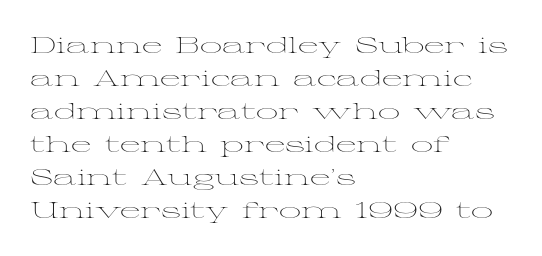
Q: Is the text bold? A: No.
Q: Is the text italic (slanted)? A: No, it is upright.
Q: Is the text underlined? A: No.
Q: How is the paragraph aligned? A: Left-aligned.
Q: Is the spacing between letters normal or unusually wide? A: Normal.
Q: Is the spacing between lines tight, normal or loose? A: Normal.
